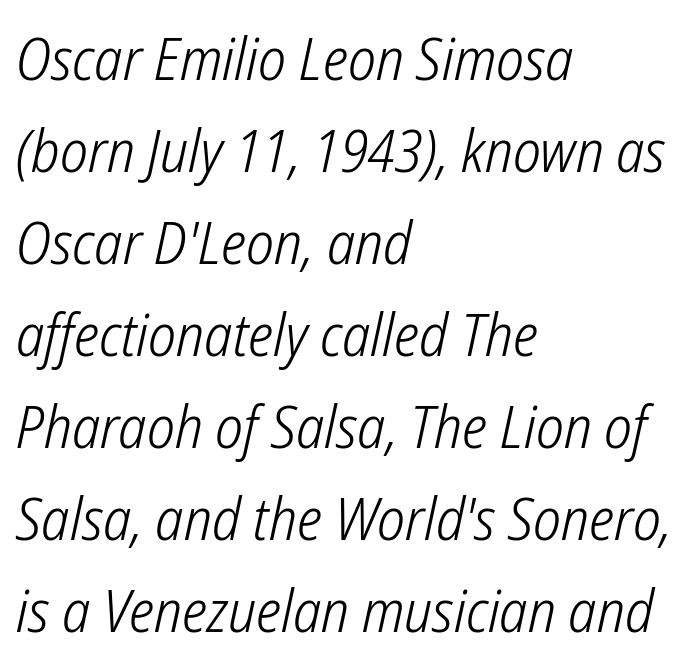
Q: Is the text bold? A: No.
Q: Is the typeface a serif or a sans-serif typeface? A: Sans-serif.
Q: Is the text underlined? A: No.
Q: How is the paragraph aligned? A: Left-aligned.
Q: Is the spacing between letters normal or unusually wide? A: Normal.
Q: Is the spacing between lines tight, normal or loose? A: Normal.
Q: Width (condensed, normal, or wide)? A: Condensed.
Q: Stroke contrast? A: Low.
Q: x-height? A: Medium.
Q: Monospaced? A: No.
